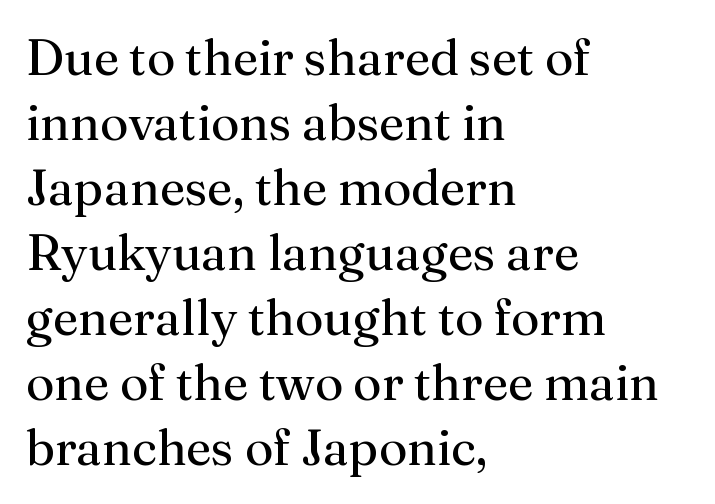
The image shows 50 px regular-weight serif type, upright; set left-aligned, normal line spacing (1.3x), normal letter spacing, not underlined; medium stroke contrast and a medium x-height.
